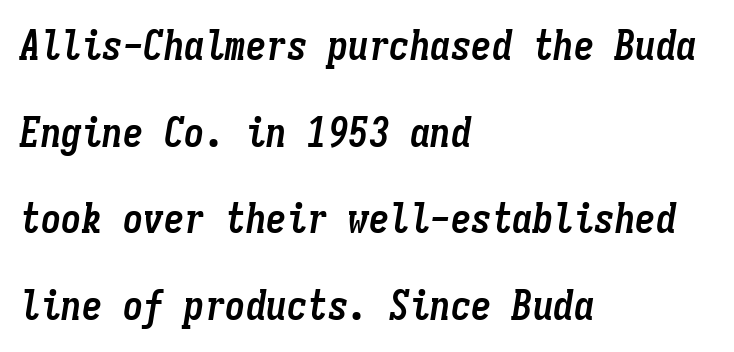
Q: Is the text bold? A: Yes.
Q: Is the text italic (slanted)? A: Yes, it leans right by about 9 degrees.
Q: Is the text underlined? A: No.
Q: How is the paragraph aligned? A: Left-aligned.
Q: Is the spacing between letters normal or unusually wide? A: Normal.
Q: Is the spacing between lines tight, normal or loose? A: Loose.
Q: Width (condensed, normal, or wide)? A: Condensed.
Q: Stroke contrast? A: Low.
Q: x-height? A: Medium.
Q: Monospaced? A: Yes.
